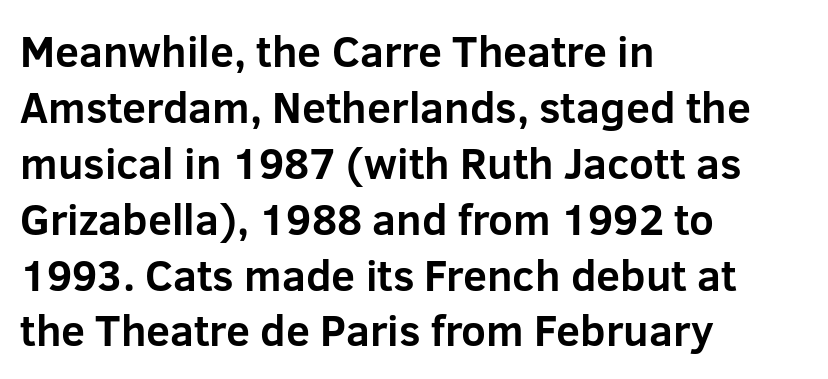
The image shows 43 px bold sans-serif type, upright; set left-aligned, normal line spacing (1.3x), normal letter spacing, not underlined; low stroke contrast and a medium x-height.
